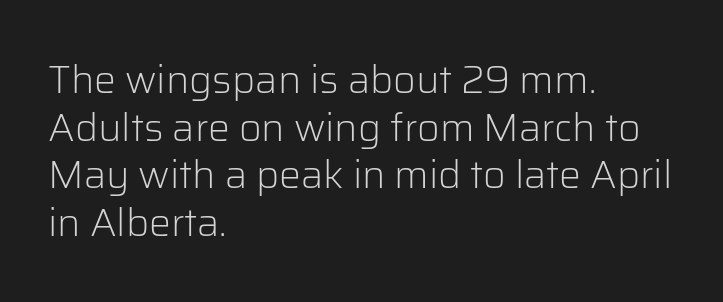
One-word summary of the alignment: left. The rendering uses natural spacing where letterforms have individual widths. Each word holds together tightly as a unit, with standard inter-letter gaps. The space directly below the letters is spotless. When letters stand straight like this, we call the style roman or upright.
